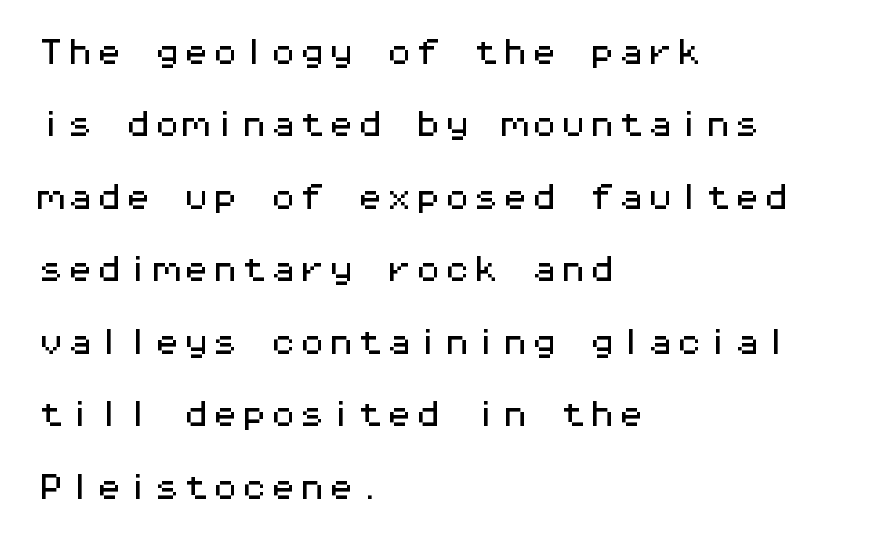
{"serif": "no", "italic": "no", "width": "wide", "stroke_contrast": "medium", "x_height": "medium", "monospaced": "yes", "underline": "no", "align": "left", "line_spacing": "loose", "line_spacing_ratio": 2.5, "letter_spacing": "normal", "letter_spacing_em": 0.0, "glyph_px": 29}
